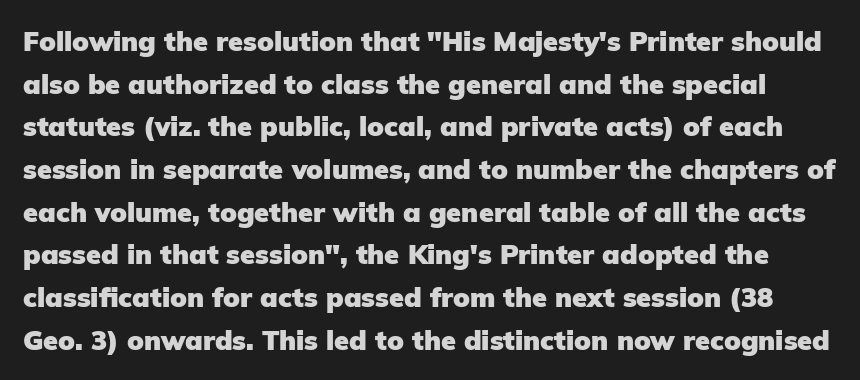
Q: Is the text bold? A: Yes.
Q: Is the text italic (slanted)? A: No, it is upright.
Q: Is the text underlined? A: No.
Q: Is the spacing between letters normal or unusually wide? A: Normal.
Q: Is the spacing between lines tight, normal or loose? A: Normal.
